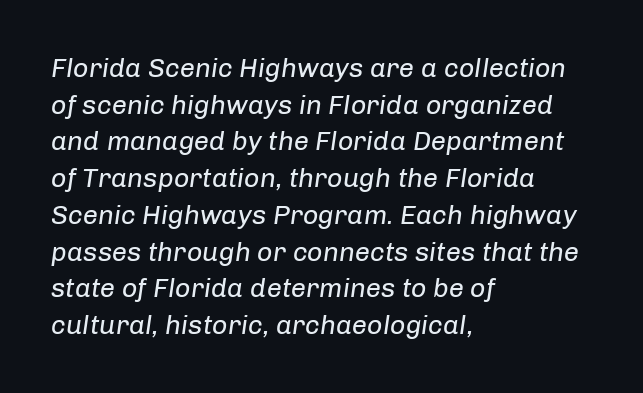
Stems and bowls with no extra thickness — not bold. Quick note: italic. Check under the words: just untouched page. Compared with a centered layout, this one pins lines to the left instead. How are the letters spaced? Ordinarily, with no added tracking. Quick note: interline space is typical.
